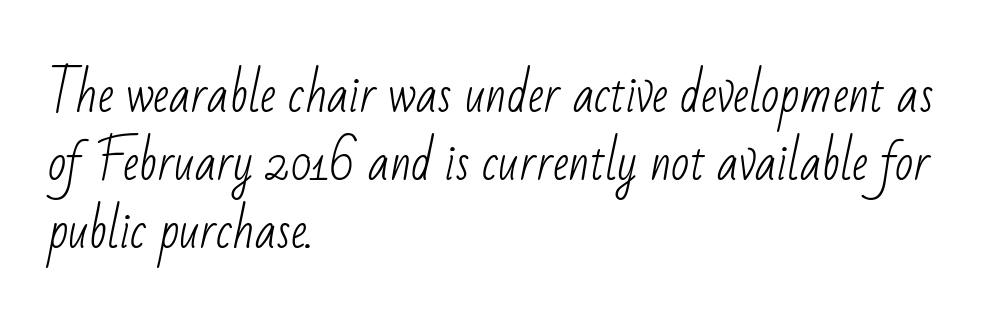
Q: Is the text bold? A: No.
Q: Is the typeface a serif or a sans-serif typeface? A: Sans-serif.
Q: Is the text underlined? A: No.
Q: How is the paragraph aligned? A: Left-aligned.
Q: Is the spacing between letters normal or unusually wide? A: Normal.
Q: Is the spacing between lines tight, normal or loose? A: Normal.
Q: Width (condensed, normal, or wide)? A: Condensed.
Q: Stroke contrast? A: Low.
Q: x-height? A: Small.
Q: Monospaced? A: No.
